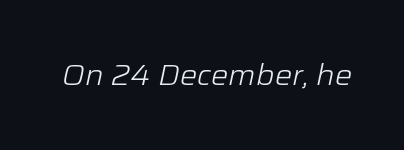
{"italic": "yes", "lean": "right", "slant_degrees": 12, "bold": "no", "weight": "light", "width": "normal", "stroke_contrast": "low", "x_height": "medium", "monospaced": "no", "underline": "no", "letter_spacing": "normal", "letter_spacing_em": 0.0, "glyph_px": 29}
